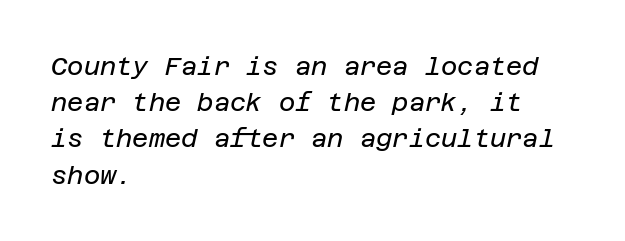
{"italic": "yes", "lean": "right", "slant_degrees": 12, "bold": "no", "underline": "no", "align": "left", "line_spacing": "normal", "line_spacing_ratio": 1.45, "letter_spacing": "normal", "letter_spacing_em": 0.0, "glyph_px": 25}
